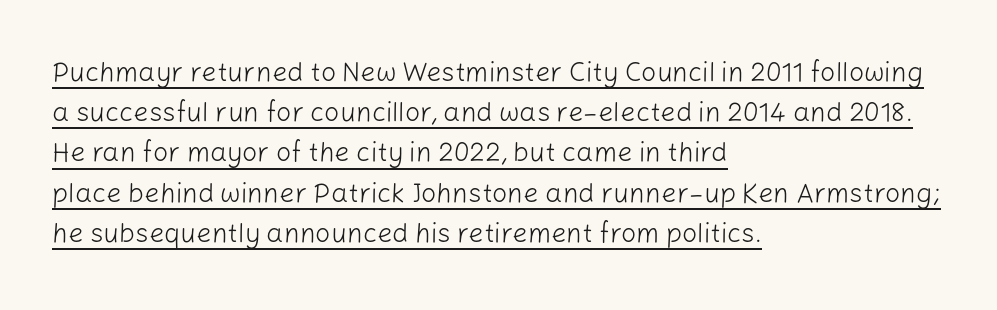
The image shows 27 px text type, upright; set left-aligned, normal line spacing (1.49x), normal letter spacing, underlined.
